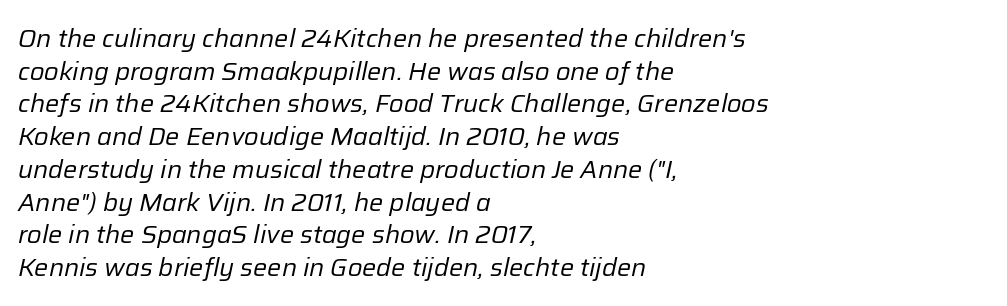
Compared with typical paragraphs, the rows here are spaced about the same. The words here are not underlined. Does extra space separate the letters? No, they use regular spacing. Stems and bowls with no extra thickness — not bold.
